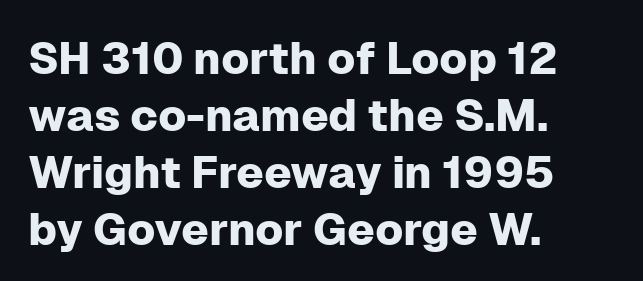
{"serif": "no", "italic": "no", "width": "normal", "stroke_contrast": "low", "x_height": "medium", "monospaced": "no", "underline": "no", "align": "left", "line_spacing": "normal", "line_spacing_ratio": 1.27, "letter_spacing": "normal", "letter_spacing_em": 0.0, "glyph_px": 45}
